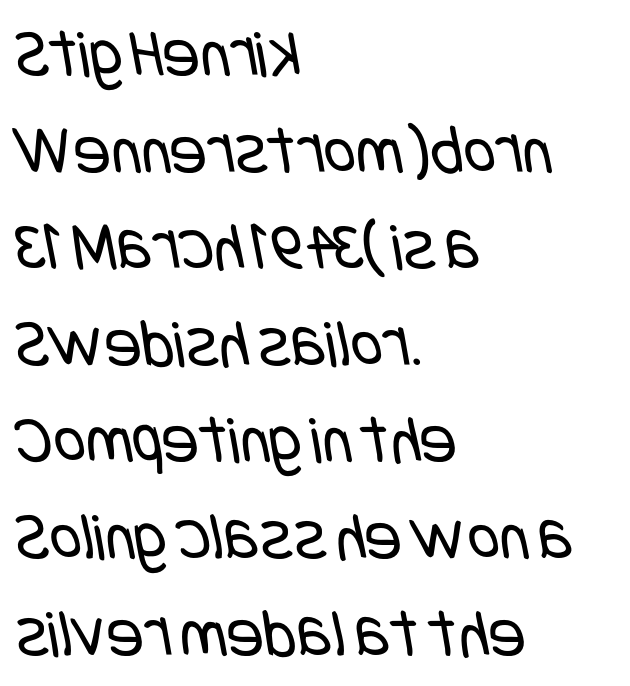
Q: Is the text bold? A: No.
Q: Is the typeface a serif or a sans-serif typeface? A: Sans-serif.
Q: Is the text underlined? A: No.
Q: How is the paragraph aligned? A: Left-aligned.
Q: Is the spacing between letters normal or unusually wide? A: Normal.
Q: Is the spacing between lines tight, normal or loose? A: Normal.
Q: Width (condensed, normal, or wide)? A: Condensed.
Q: Stroke contrast? A: Low.
Q: x-height? A: Large.
